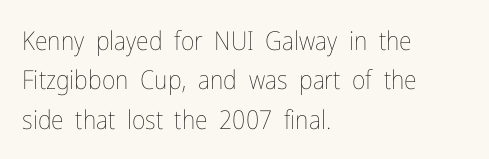
A typesetter would mark this as roman, not italic. Does the leading feel generous? No, just average. The typesetter chose a ragged-right arrangement here. The gaps between neighbouring characters are ordinary and unremarkable. Is this a heavy cut? Hardly; it is regular or lighter. The space directly below the letters is spotless.
